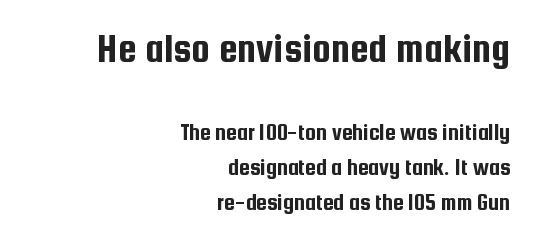
The specimen omits any rule beneath the text block's lines. If you measured baseline to baseline, you'd find a middling distance. The passage shown is typeset with a sans-serif family. This sample has the flowing, uneven cadence of proportional lettering. Here the first block reads like a headline and the second like body copy. The letters stand upright; this is a roman face.
